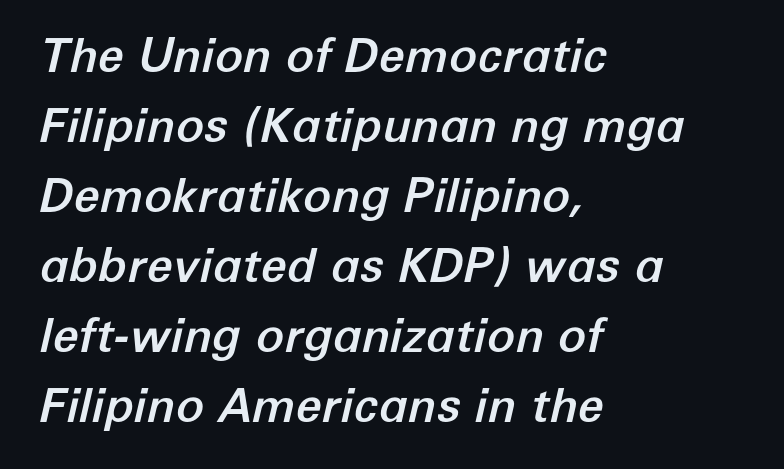
Q: Is the text italic (slanted)? A: Yes, it leans right by about 12 degrees.
Q: Is the text underlined? A: No.
Q: How is the paragraph aligned? A: Left-aligned.
Q: Is the spacing between letters normal or unusually wide? A: Normal.
Q: Is the spacing between lines tight, normal or loose? A: Normal.
Q: Width (condensed, normal, or wide)? A: Normal.
Q: Stroke contrast? A: Low.
Q: x-height? A: Medium.
Q: Monospaced? A: No.
